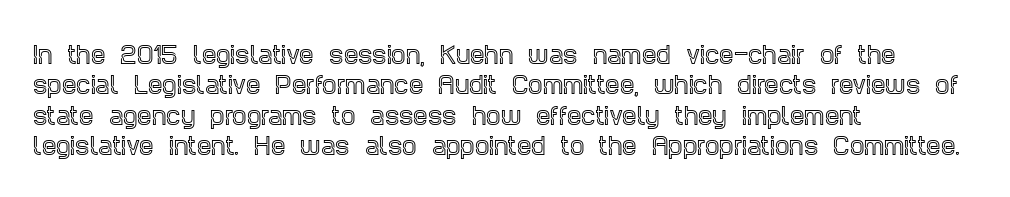
The face used here is rendered with its standard letterfit. These lines are set flush left with a ragged right edge. The glyphs are unaccompanied by any horizontal stroke below them. Normally led — the rows are evenly, conventionally spaced. Do the letters lean? They stand straight.
